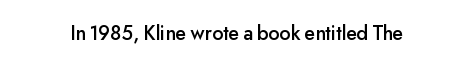
Q: Is the text italic (slanted)? A: No, it is upright.
Q: Is the text underlined? A: No.
Q: Is the spacing between letters normal or unusually wide? A: Normal.
